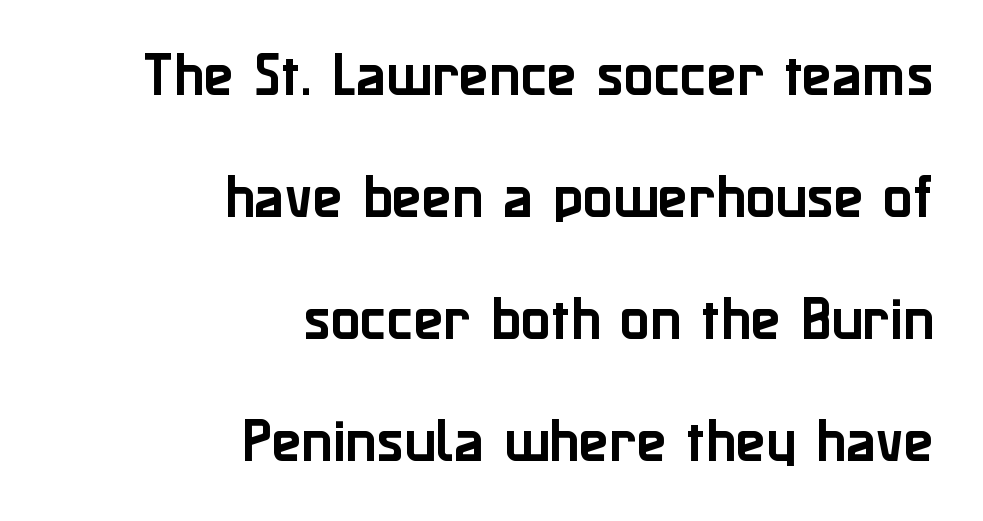
Q: Is the text italic (slanted)? A: No, it is upright.
Q: Is the typeface a serif or a sans-serif typeface? A: Sans-serif.
Q: Is the text underlined? A: No.
Q: How is the paragraph aligned? A: Right-aligned.
Q: Is the spacing between letters normal or unusually wide? A: Normal.
Q: Is the spacing between lines tight, normal or loose? A: Loose.
Q: Width (condensed, normal, or wide)? A: Normal.
Q: Stroke contrast? A: Low.
Q: x-height? A: Medium.
Q: Monospaced? A: No.
